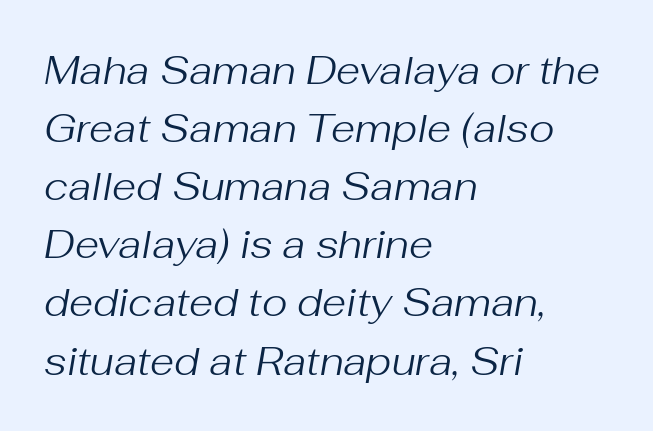
Q: Is the text bold? A: No.
Q: Is the text italic (slanted)? A: Yes, it leans right by about 10 degrees.
Q: Is the text underlined? A: No.
Q: How is the paragraph aligned? A: Left-aligned.
Q: Is the spacing between letters normal or unusually wide? A: Normal.
Q: Is the spacing between lines tight, normal or loose? A: Normal.
Q: Width (condensed, normal, or wide)? A: Normal.
Q: Stroke contrast? A: Medium.
Q: x-height? A: Medium.
Q: Monospaced? A: No.
